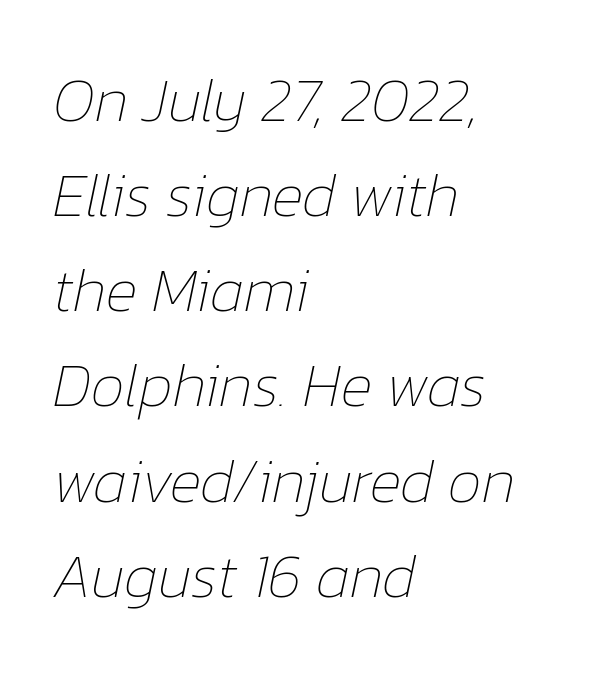
Q: Is the text bold? A: No.
Q: Is the text italic (slanted)? A: Yes, it leans right by about 12 degrees.
Q: Is the text underlined? A: No.
Q: How is the paragraph aligned? A: Left-aligned.
Q: Is the spacing between letters normal or unusually wide? A: Normal.
Q: Is the spacing between lines tight, normal or loose? A: Normal.
Q: Width (condensed, normal, or wide)? A: Normal.
Q: Stroke contrast? A: Low.
Q: x-height? A: Medium.
Q: Monospaced? A: No.
